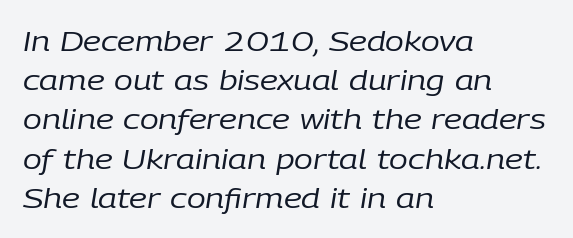
{"italic": "yes", "lean": "right", "slant_degrees": 9, "bold": "no", "weight": "regular", "width": "normal", "stroke_contrast": "low", "x_height": "medium", "monospaced": "no", "underline": "no", "align": "left", "line_spacing": "normal", "line_spacing_ratio": 1.4, "letter_spacing": "normal", "letter_spacing_em": 0.0, "glyph_px": 28}
